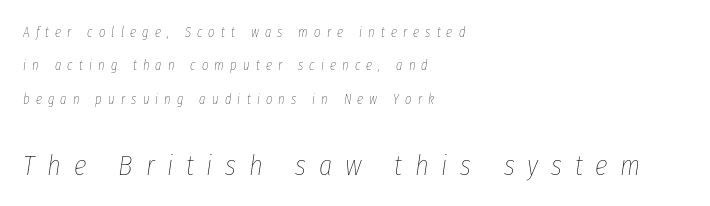
{"italic": "yes", "lean": "right", "slant_degrees": 8, "bold": "no", "weight": "thin", "width": "condensed", "stroke_contrast": "low", "x_height": "medium", "monospaced": "no", "underline": "no", "align": "left", "line_spacing": "loose", "line_spacing_ratio": 2.39, "letter_spacing": "wide", "letter_spacing_em": 0.44, "larger_block": "second", "size_ratio": 2.07, "glyph_px": 29}
